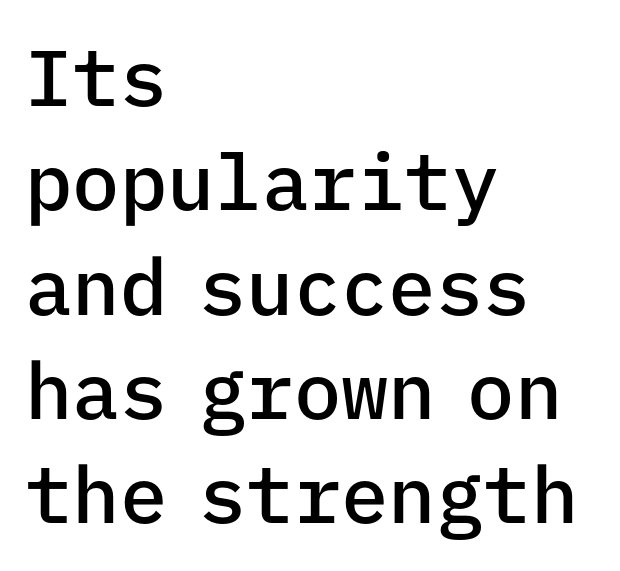
Q: Is the text bold? A: Semi-bold.
Q: Is the text italic (slanted)? A: No, it is upright.
Q: Is the typeface a serif or a sans-serif typeface? A: Sans-serif.
Q: Is the text underlined? A: No.
Q: How is the paragraph aligned? A: Left-aligned.
Q: Is the spacing between letters normal or unusually wide? A: Normal.
Q: Is the spacing between lines tight, normal or loose? A: Normal.
Q: Width (condensed, normal, or wide)? A: Normal.
Q: Stroke contrast? A: Low.
Q: x-height? A: Medium.
Q: Monospaced? A: Yes.
